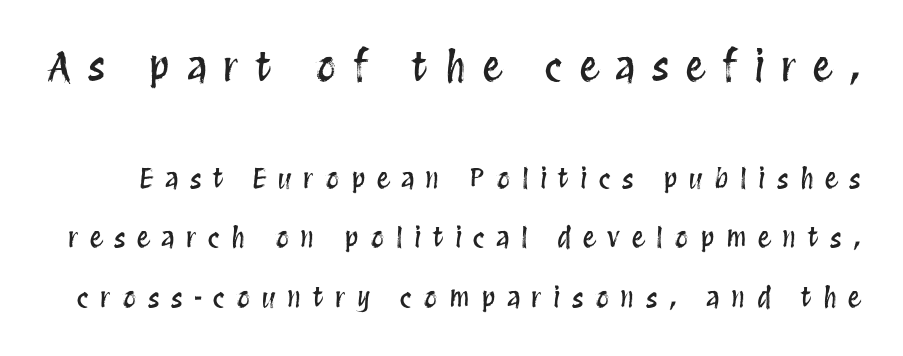
Q: Is the text italic (slanted)? A: No, it is upright.
Q: Is the text underlined? A: No.
Q: Is the spacing between letters normal or unusually wide? A: Unusually wide.
Q: Is the spacing between lines tight, normal or loose? A: Loose.
Q: Which block of text is set in a larger size, the first (top) or the second (bottom)? A: The first (top) one.
Q: Width (condensed, normal, or wide)? A: Condensed.
Q: Stroke contrast? A: Medium.
Q: x-height? A: Large.
Q: Monospaced? A: No.
